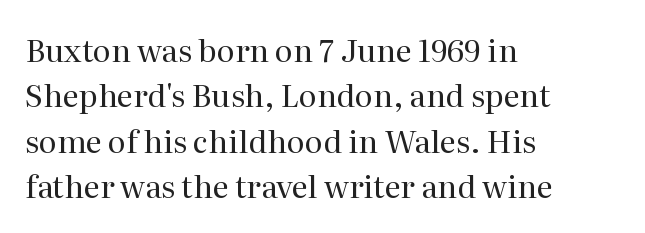
Compared with a typical body face, this is equally light or lighter still. The passage shown stacks its lines at a standard gap. Little horizontal feet cap the strokes, marking this as serif type. Do the characters align in a grid? No, the font is proportional. The setting favours the left margin, as ordinary paragraphs usually do.
